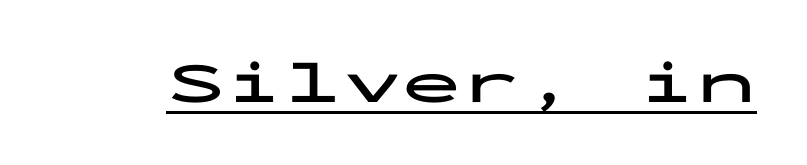
{"serif": "no", "italic": "no", "bold": "yes", "weight": "bold", "width": "wide", "stroke_contrast": "low", "x_height": "medium", "monospaced": "yes", "underline": "yes", "letter_spacing": "normal", "letter_spacing_em": 0.0, "glyph_px": 59}
